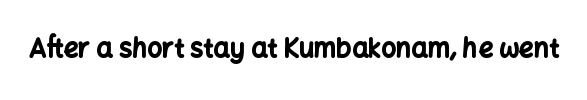
Q: Is the text bold? A: Yes.
Q: Is the text italic (slanted)? A: No, it is upright.
Q: Is the text underlined? A: No.
Q: Is the spacing between letters normal or unusually wide? A: Normal.
